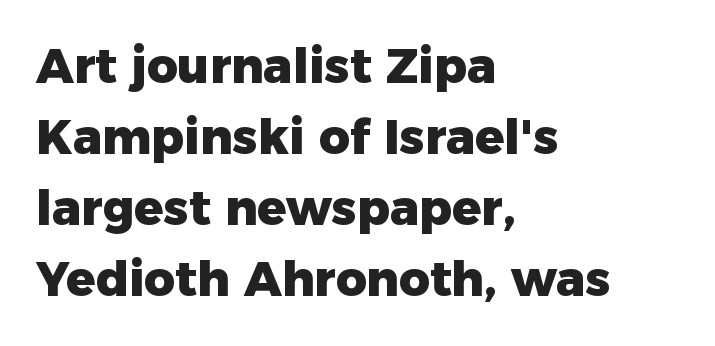
Has an underline been added? It has not. Horizontal alignment here is leftward, the default for most running prose. No extra tracking has been applied to these lines. Summary of weight: heavy, a full bold.
